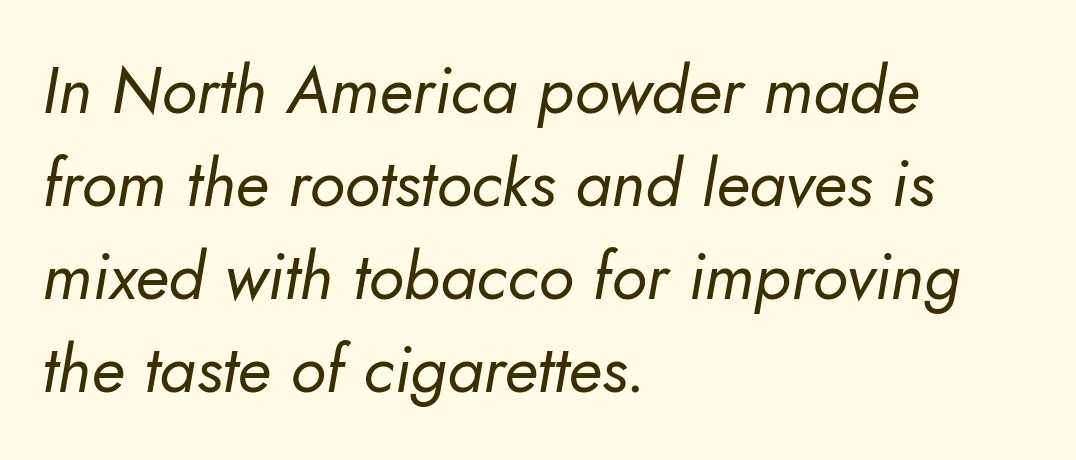
Interline gaps are of average width in this sample. One-word summary of the alignment: left. Beneath every word, the page is bare. Honestly, the letter spacing is just normal — you wouldn't notice it.
